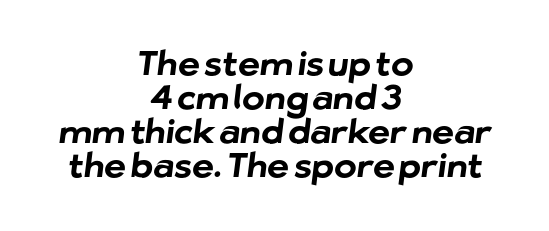
Q: Is the text bold? A: Yes.
Q: Is the typeface a serif or a sans-serif typeface? A: Sans-serif.
Q: Is the text underlined? A: No.
Q: How is the paragraph aligned? A: Centered.
Q: Is the spacing between letters normal or unusually wide? A: Normal.
Q: Is the spacing between lines tight, normal or loose? A: Tight.
Q: Width (condensed, normal, or wide)? A: Normal.
Q: Stroke contrast? A: Low.
Q: x-height? A: Medium.
Q: Monospaced? A: No.
